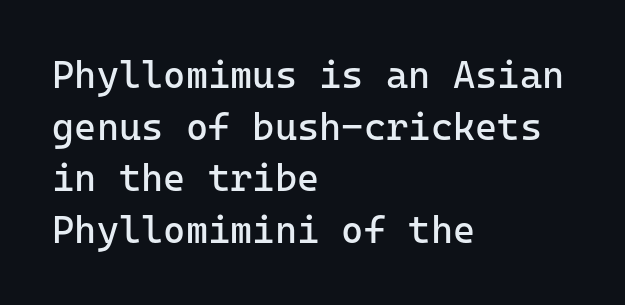
{"serif": "no", "italic": "no", "bold": "no", "weight": "regular", "width": "normal", "stroke_contrast": "low", "x_height": "medium", "monospaced": "yes", "underline": "no", "align": "left", "line_spacing": "normal", "line_spacing_ratio": 1.36, "letter_spacing": "normal", "letter_spacing_em": 0.0, "glyph_px": 38}
